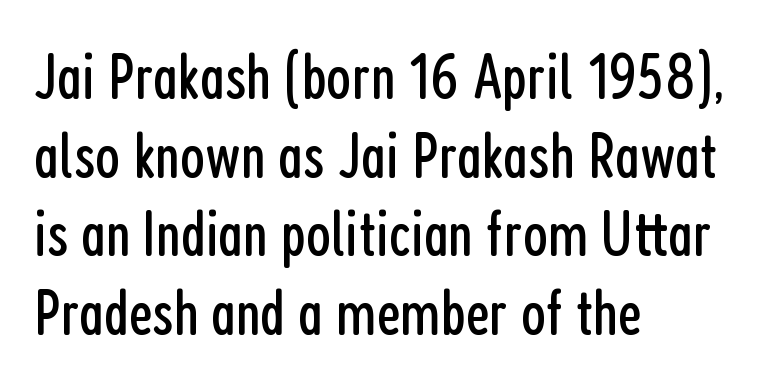
Q: Is the text bold? A: No.
Q: Is the text italic (slanted)? A: No, it is upright.
Q: Is the typeface a serif or a sans-serif typeface? A: Sans-serif.
Q: Is the text underlined? A: No.
Q: How is the paragraph aligned? A: Left-aligned.
Q: Is the spacing between letters normal or unusually wide? A: Normal.
Q: Width (condensed, normal, or wide)? A: Condensed.
Q: Stroke contrast? A: Low.
Q: x-height? A: Medium.
Q: Monospaced? A: No.
